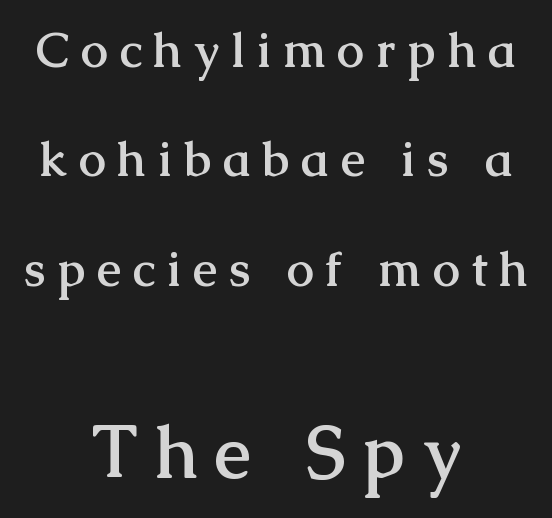
Q: Is the text bold? A: Yes.
Q: Is the text italic (slanted)? A: No, it is upright.
Q: Is the typeface a serif or a sans-serif typeface? A: Serif.
Q: Is the text underlined? A: No.
Q: How is the paragraph aligned? A: Centered.
Q: Is the spacing between letters normal or unusually wide? A: Unusually wide.
Q: Is the spacing between lines tight, normal or loose? A: Loose.
Q: Which block of text is set in a larger size, the first (top) or the second (bottom)? A: The second (bottom) one.
Q: Width (condensed, normal, or wide)? A: Normal.
Q: Stroke contrast? A: Medium.
Q: x-height? A: Medium.
Q: Monospaced? A: No.
